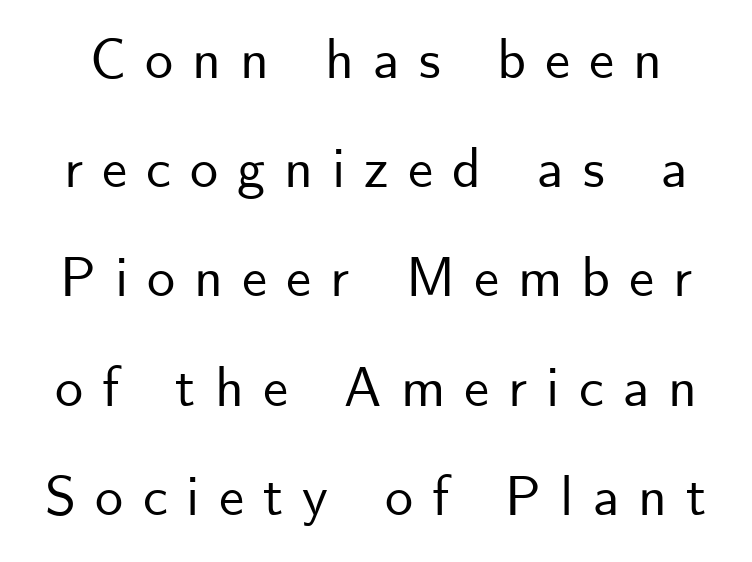
The image shows 56 px sans-serif type, upright; set loose line spacing (1.95x), unusually wide letter spacing (+0.34 em), not underlined; low stroke contrast and a small x-height.
